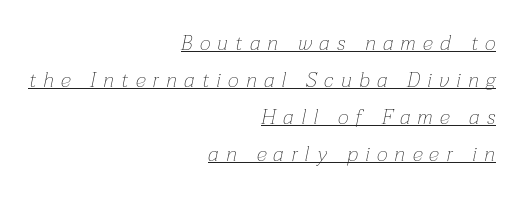
{"italic": "yes", "lean": "right", "slant_degrees": 12, "bold": "no", "underline": "yes", "align": "right", "line_spacing_ratio": 1.76, "letter_spacing": "wide", "letter_spacing_em": 0.35, "glyph_px": 21}
